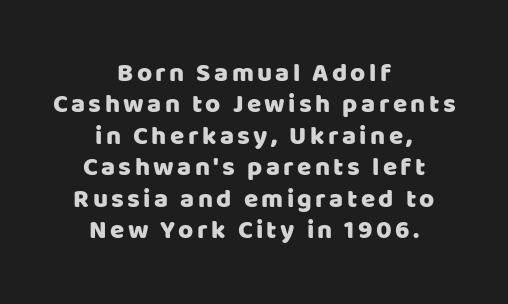
The image shows 26 px text type, upright; set centered, line spacing 1.21x, not underlined.
